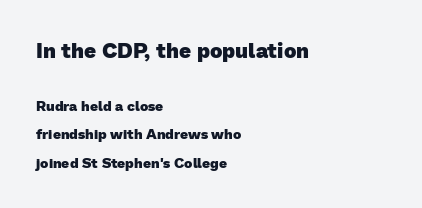
The image shows 21 px bold type; set left-aligned, loose line spacing (2.04x), normal letter spacing, not underlined; the first (top) block is 1.5x larger.
